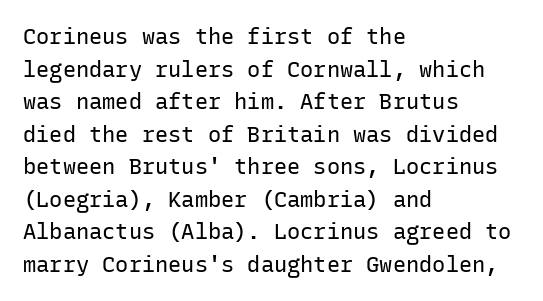
{"italic": "no", "bold": "no", "underline": "no", "align": "left", "line_spacing": "normal", "line_spacing_ratio": 1.48, "letter_spacing": "normal", "letter_spacing_em": 0.0, "glyph_px": 22}
